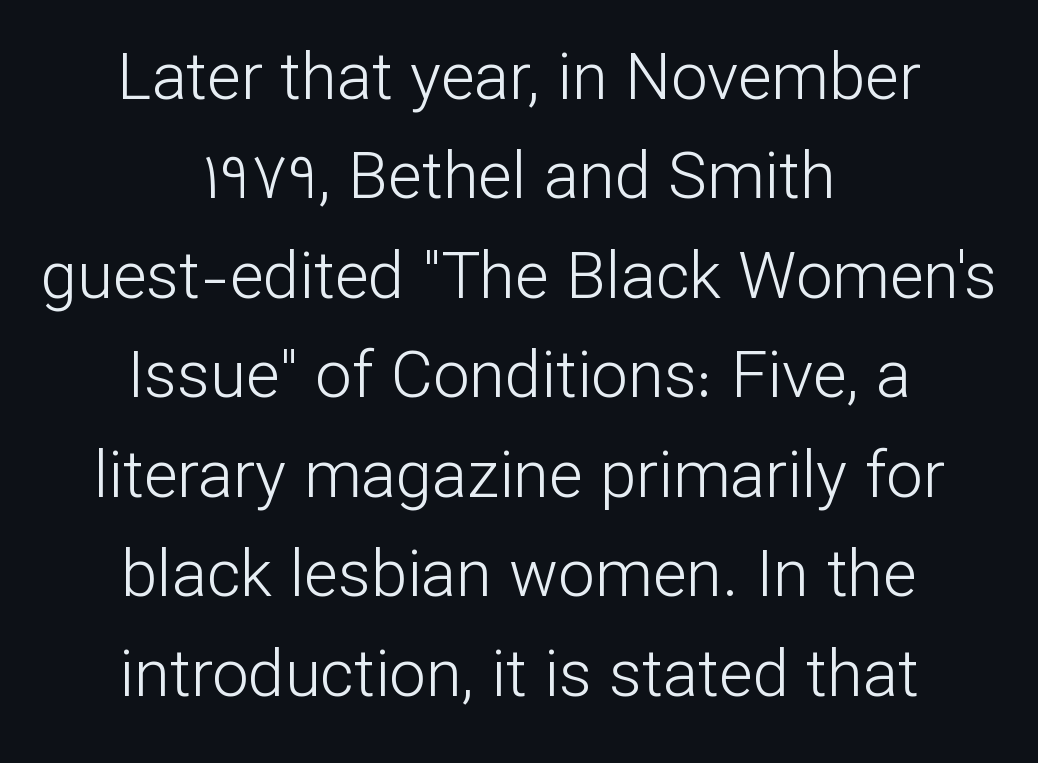
Q: Is the text bold? A: No.
Q: Is the text italic (slanted)? A: No, it is upright.
Q: Is the typeface a serif or a sans-serif typeface? A: Sans-serif.
Q: Is the text underlined? A: No.
Q: How is the paragraph aligned? A: Centered.
Q: Is the spacing between letters normal or unusually wide? A: Normal.
Q: Is the spacing between lines tight, normal or loose? A: Normal.
Q: Width (condensed, normal, or wide)? A: Normal.
Q: Stroke contrast? A: Low.
Q: x-height? A: Medium.
Q: Monospaced? A: No.
